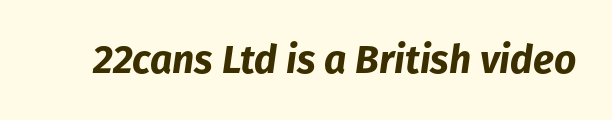
Tracking here is standard; glyphs follow each other at the usual distance. Descenders hang freely into open space. The whole block is typeset with a tilt. Varying glyph widths throughout — classic text-font behaviour. Bold? Absolutely — the strokes are thick and heavy.
